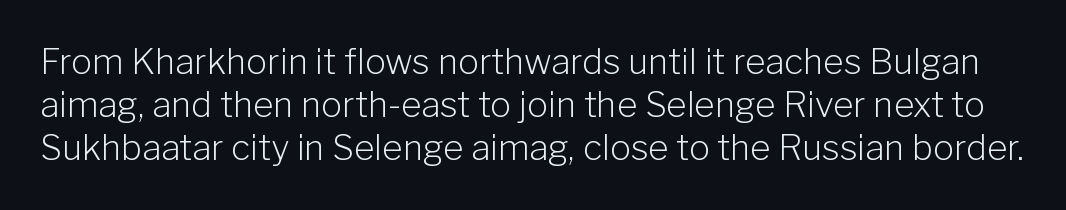
The image shows 35 px light sans-serif type, upright; set line spacing 1.23x, normal letter spacing, not underlined; low stroke contrast and a medium x-height.
